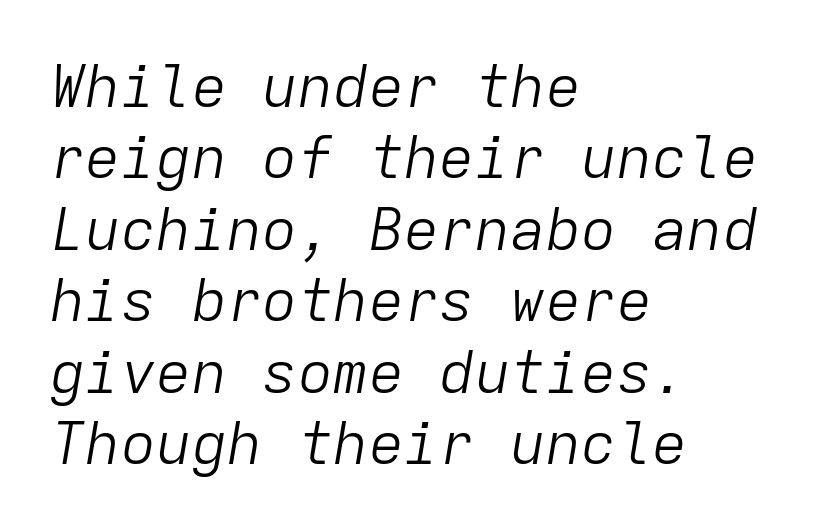
The image shows 59 px light type, italic (leaning right), monospaced; set left-aligned, line spacing 1.21x, normal letter spacing, not underlined; low stroke contrast and a medium x-height.
